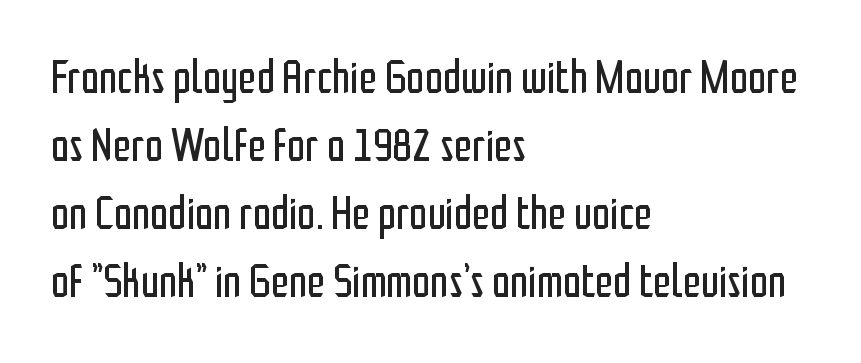
{"serif": "no", "italic": "no", "bold": "no", "weight": "regular", "width": "condensed", "stroke_contrast": "low", "x_height": "medium", "monospaced": "no", "underline": "no", "align": "left", "line_spacing": "normal", "line_spacing_ratio": 1.48, "letter_spacing": "normal", "letter_spacing_em": 0.0, "glyph_px": 46}
